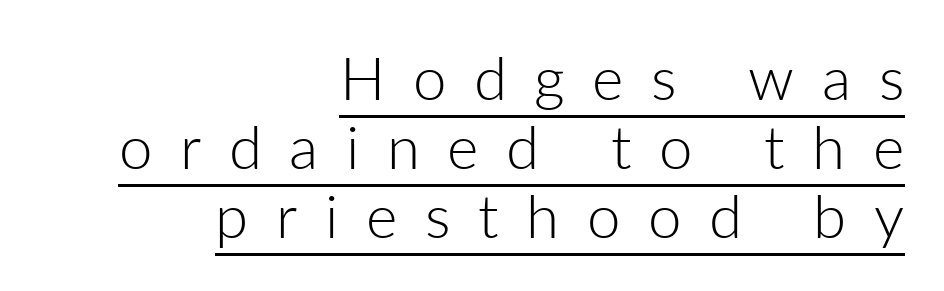
{"serif": "no", "italic": "no", "bold": "no", "weight": "light", "width": "normal", "stroke_contrast": "low", "x_height": "medium", "monospaced": "no", "underline": "yes", "align": "right", "line_spacing": "tight", "line_spacing_ratio": 1.15, "letter_spacing": "wide", "letter_spacing_em": 0.46, "glyph_px": 60}
